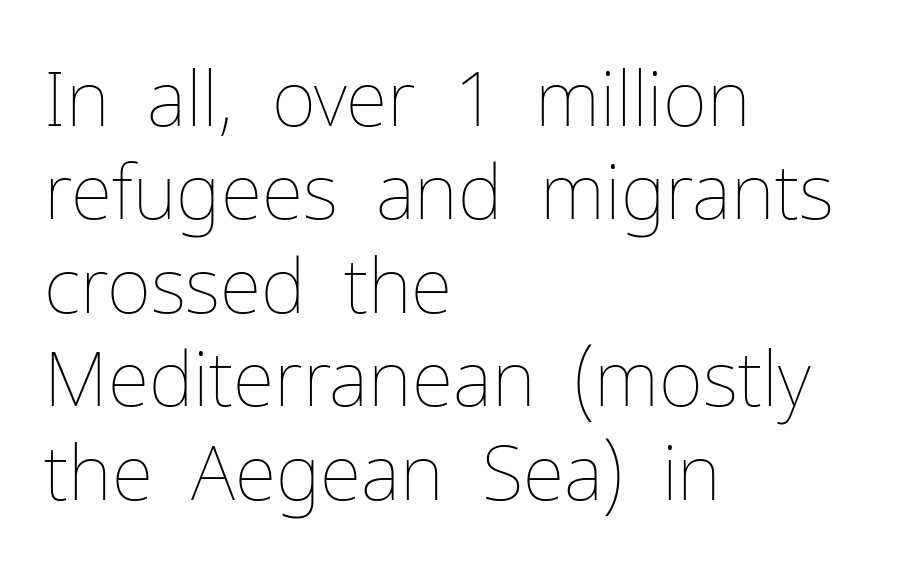
Q: Is the text bold? A: No.
Q: Is the text italic (slanted)? A: No, it is upright.
Q: Is the text underlined? A: No.
Q: How is the paragraph aligned? A: Left-aligned.
Q: Is the spacing between letters normal or unusually wide? A: Normal.
Q: Width (condensed, normal, or wide)? A: Normal.
Q: Stroke contrast? A: Low.
Q: x-height? A: Medium.
Q: Monospaced? A: No.
